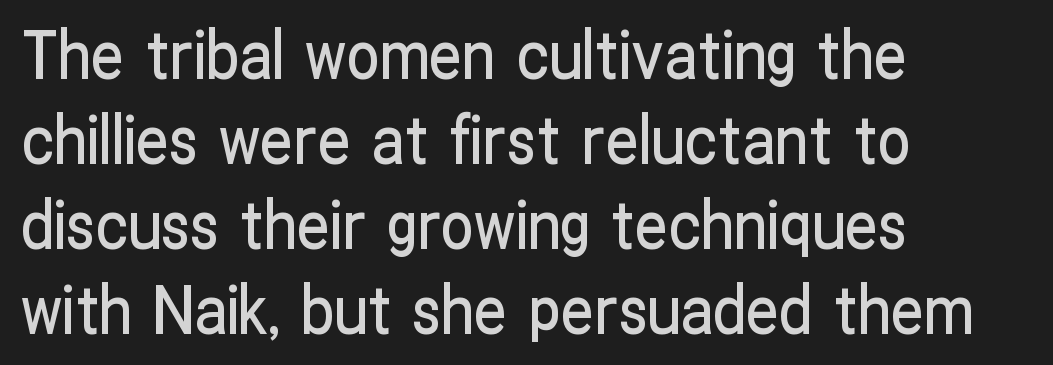
Designer's note — italics off, roman on. The letters sit at their default tracking, neither squeezed nor spread. The rendering uses a moderate line-height, typical for paragraphs. The lines are quadded left. The glyphs in this specimen are sans serif.
